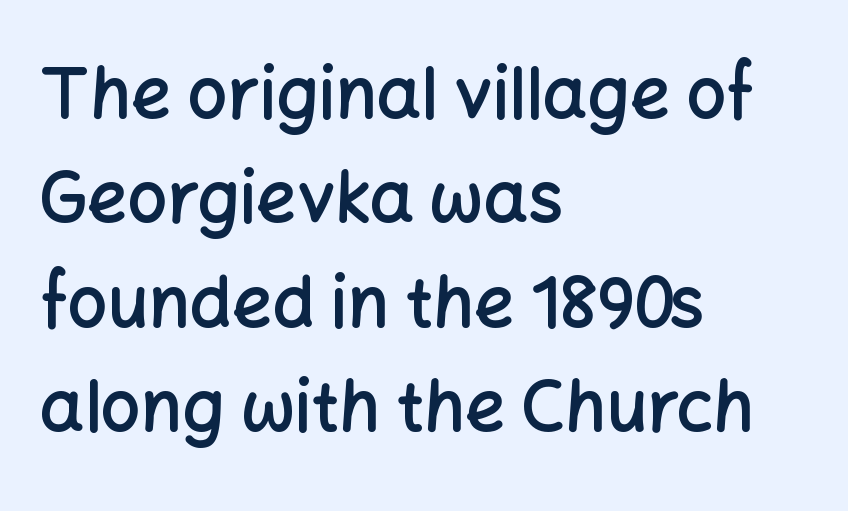
The image shows 70 px semibold sans-serif type, upright; set left-aligned, normal line spacing (1.49x), normal letter spacing, not underlined; low stroke contrast and a medium x-height.
